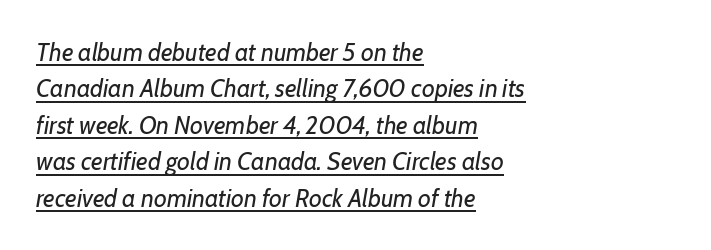
{"italic": "yes", "lean": "right", "slant_degrees": 7, "bold": "no", "underline": "yes", "align": "left", "line_spacing": "normal", "line_spacing_ratio": 1.46, "letter_spacing": "normal", "letter_spacing_em": 0.0, "glyph_px": 25}
